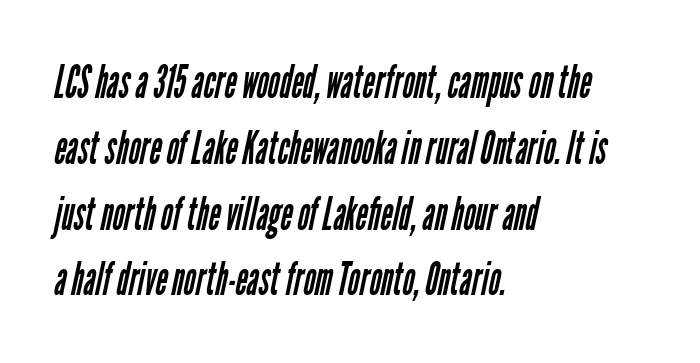
The image shows 46 px regular-weight, condensed sans-serif type; set left-aligned, normal line spacing (1.43x), normal letter spacing, not underlined; low stroke contrast and a medium x-height.
